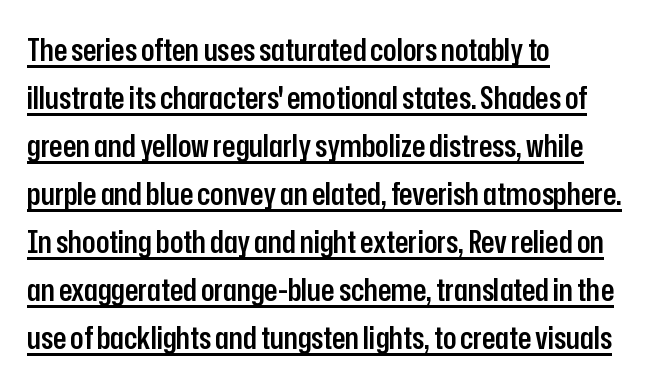
The setting favours the left margin, as ordinary paragraphs usually do. You can see a thin bar hugging the bottom of the glyphs. Horizontal bands of white between lines are of average thickness. Heft: intermediate — a semibold.
